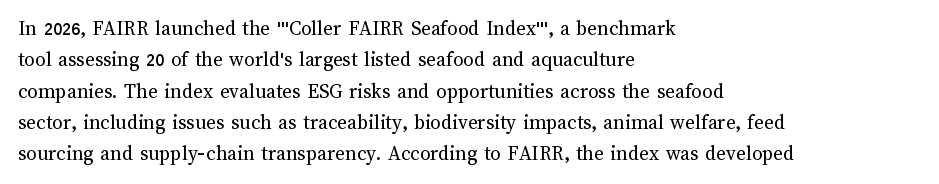
{"italic": "no", "bold": "no", "underline": "no", "align": "left", "line_spacing": "normal", "line_spacing_ratio": 1.49, "letter_spacing": "normal", "letter_spacing_em": 0.0, "glyph_px": 21}
